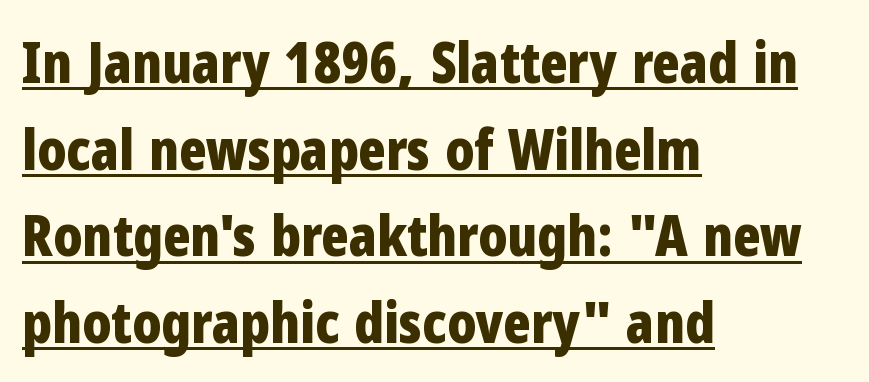
Q: Is the text bold? A: Yes.
Q: Is the text italic (slanted)? A: No, it is upright.
Q: Is the typeface a serif or a sans-serif typeface? A: Sans-serif.
Q: Is the text underlined? A: Yes.
Q: How is the paragraph aligned? A: Left-aligned.
Q: Is the spacing between letters normal or unusually wide? A: Normal.
Q: Is the spacing between lines tight, normal or loose? A: Normal.
Q: Width (condensed, normal, or wide)? A: Condensed.
Q: Stroke contrast? A: Low.
Q: x-height? A: Medium.
Q: Monospaced? A: No.
